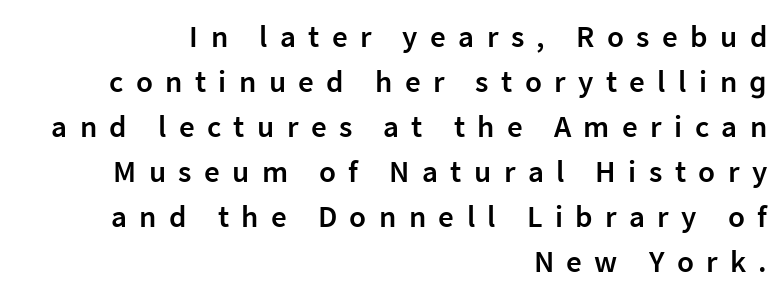
{"serif": "no", "italic": "no", "bold": "semi", "weight": "semibold", "width": "normal", "stroke_contrast": "low", "x_height": "medium", "monospaced": "no", "underline": "no", "align": "right", "line_spacing": "normal", "line_spacing_ratio": 1.45, "letter_spacing": "wide", "letter_spacing_em": 0.4, "glyph_px": 31}
